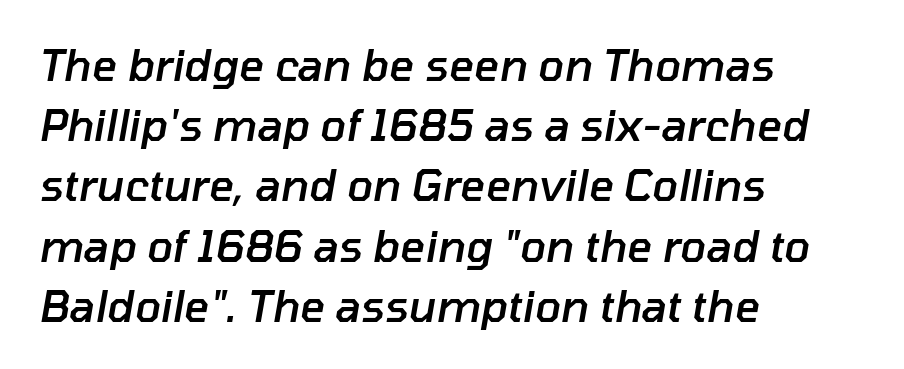
The text block is weighted toward the left margin, trailing off unevenly rightward. Here the designer chose a conventional face with non-uniform glyph widths. A typesetter would call this leading conventional body-copy spacing. Descenders are the only things crossing below the line. Typographic density is moderately raised because the face is semibold. These lines were composed using italics.
